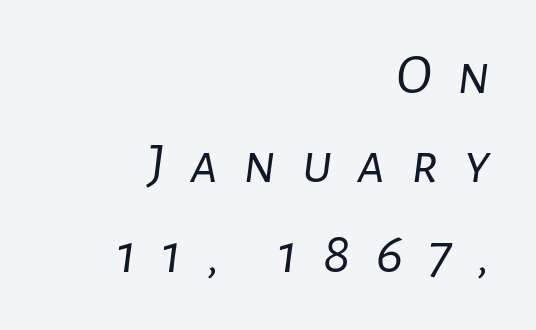
The image shows 58 px light type, italic (leaning right); set right-aligned, normal line spacing (1.54x), unusually wide letter spacing (+0.43 em), not underlined; low stroke contrast and a medium x-height.
